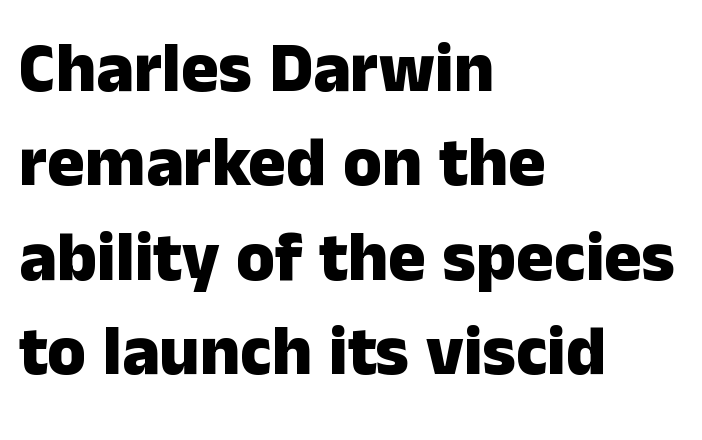
The image shows 70 px heavy sans-serif type, upright; set left-aligned, normal line spacing (1.35x), normal letter spacing, not underlined; low stroke contrast and a medium x-height.
